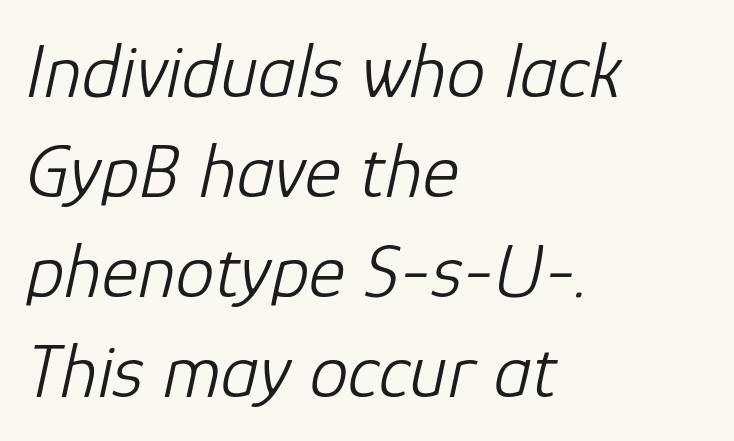
{"italic": "yes", "lean": "right", "slant_degrees": 12, "bold": "no", "weight": "light", "width": "normal", "stroke_contrast": "low", "x_height": "medium", "monospaced": "no", "underline": "no", "align": "left", "line_spacing": "normal", "line_spacing_ratio": 1.28, "letter_spacing": "normal", "letter_spacing_em": 0.0, "glyph_px": 78}
